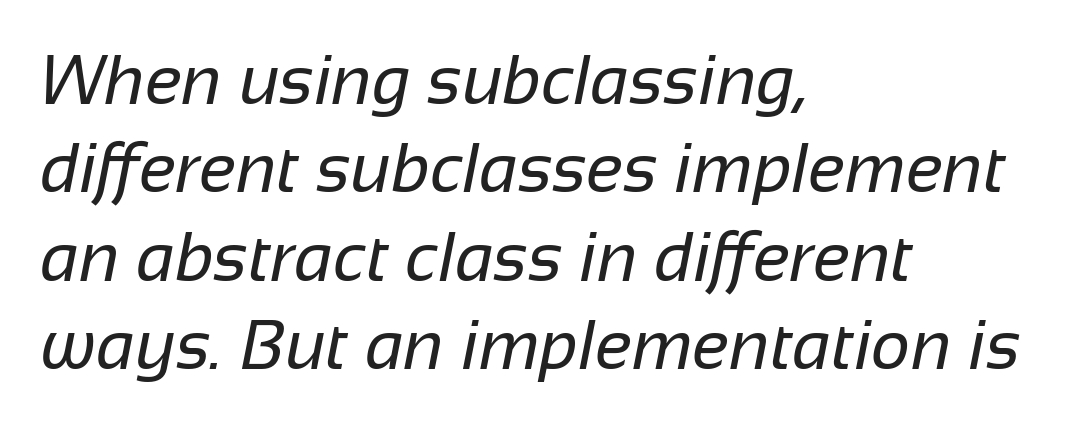
The image shows 69 px regular-weight sans-serif type; set left-aligned, normal line spacing (1.28x), normal letter spacing, not underlined; low stroke contrast and a medium x-height.
